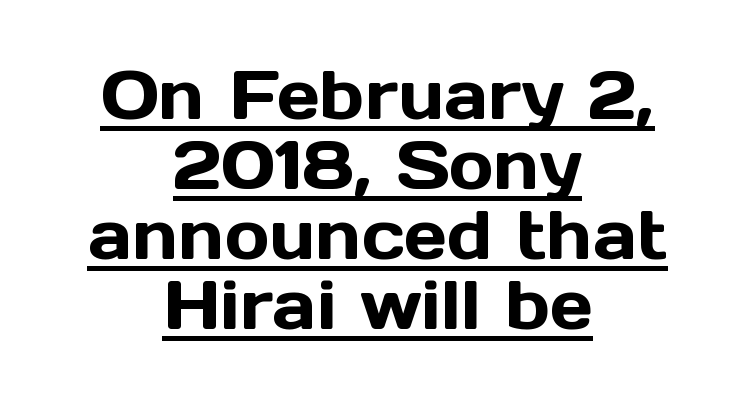
{"serif": "no", "italic": "no", "width": "normal", "x_height": "medium", "monospaced": "no", "underline": "yes", "align": "center", "line_spacing": "tight", "line_spacing_ratio": 1.03, "letter_spacing": "normal", "letter_spacing_em": 0.0, "glyph_px": 68}
